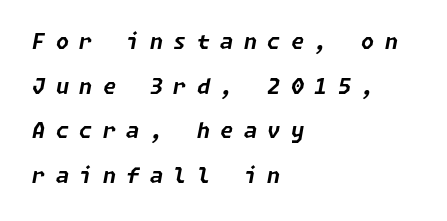
The image shows 21 px bold type, italic (leaning right); set left-aligned, loose line spacing (2.13x), unusually wide letter spacing (+0.5 em), not underlined.
